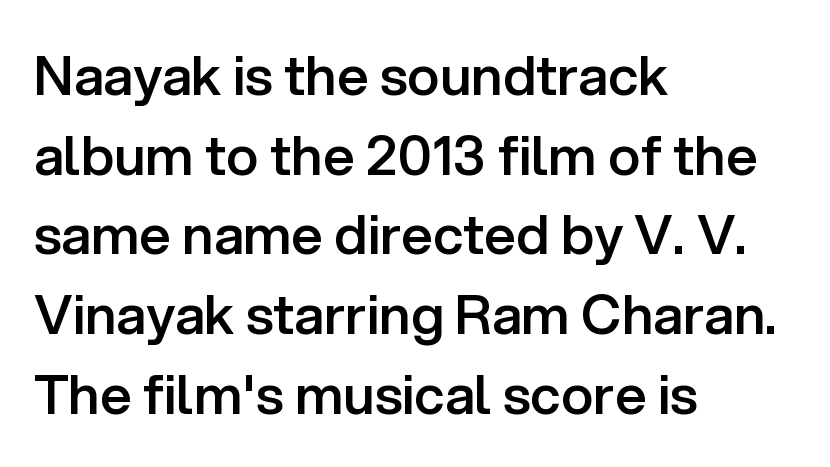
Q: Is the text bold? A: Semi-bold.
Q: Is the text italic (slanted)? A: No, it is upright.
Q: Is the typeface a serif or a sans-serif typeface? A: Sans-serif.
Q: Is the text underlined? A: No.
Q: How is the paragraph aligned? A: Left-aligned.
Q: Is the spacing between letters normal or unusually wide? A: Normal.
Q: Is the spacing between lines tight, normal or loose? A: Normal.
Q: Width (condensed, normal, or wide)? A: Normal.
Q: Stroke contrast? A: Low.
Q: x-height? A: Medium.
Q: Monospaced? A: No.
